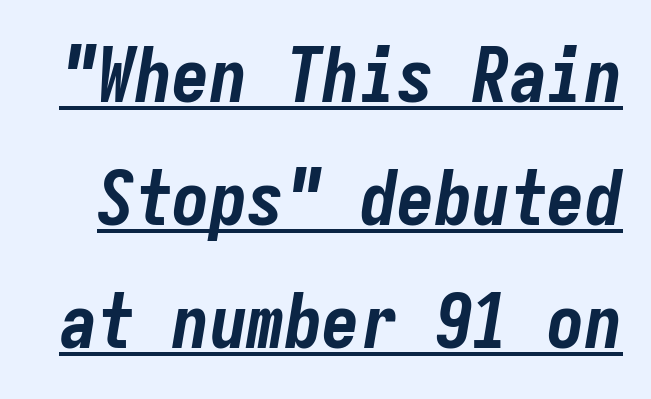
{"italic": "yes", "lean": "right", "slant_degrees": 9, "bold": "yes", "weight": "bold", "width": "condensed", "stroke_contrast": "low", "x_height": "medium", "monospaced": "yes", "underline": "yes", "line_spacing": "normal", "line_spacing_ratio": 1.64, "letter_spacing": "normal", "letter_spacing_em": 0.0, "glyph_px": 75}
